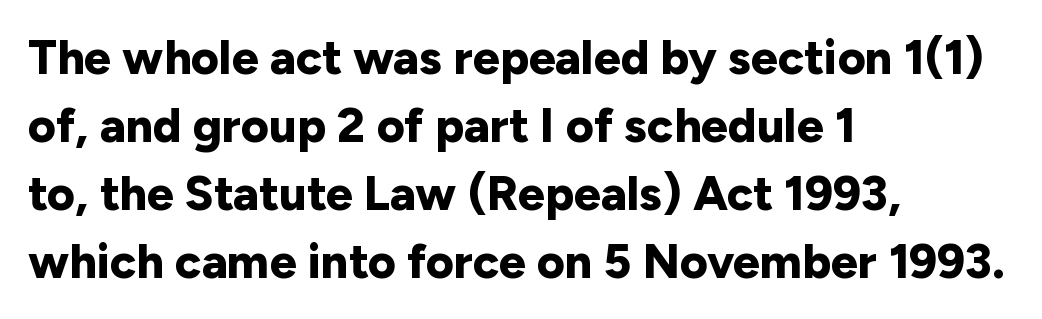
Proportional: the letters do not fall into vertical columns. No extra tracking has been applied to these lines. I'd call this a sans setting — the letters go barefoot. These lines stack with their left ends in a neat column. The vertical gap from one line to the next is medium.
